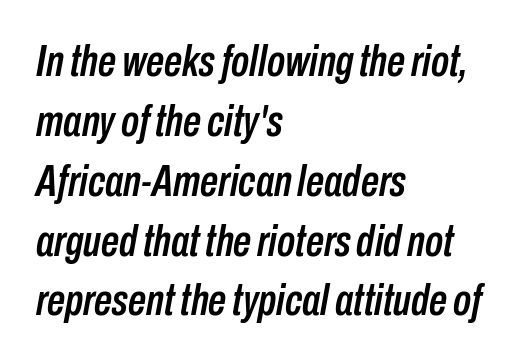
{"italic": "yes", "lean": "right", "slant_degrees": 10, "width": "condensed", "stroke_contrast": "low", "x_height": "medium", "monospaced": "no", "underline": "no", "align": "left", "line_spacing": "normal", "line_spacing_ratio": 1.33, "letter_spacing": "normal", "letter_spacing_em": 0.0, "glyph_px": 45}
